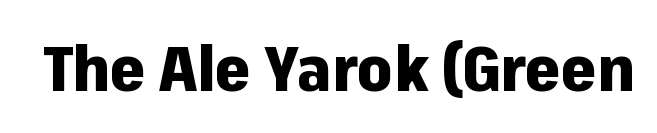
The image shows 63 px heavy sans-serif type, upright; set normal letter spacing, not underlined; low stroke contrast and a medium x-height.
